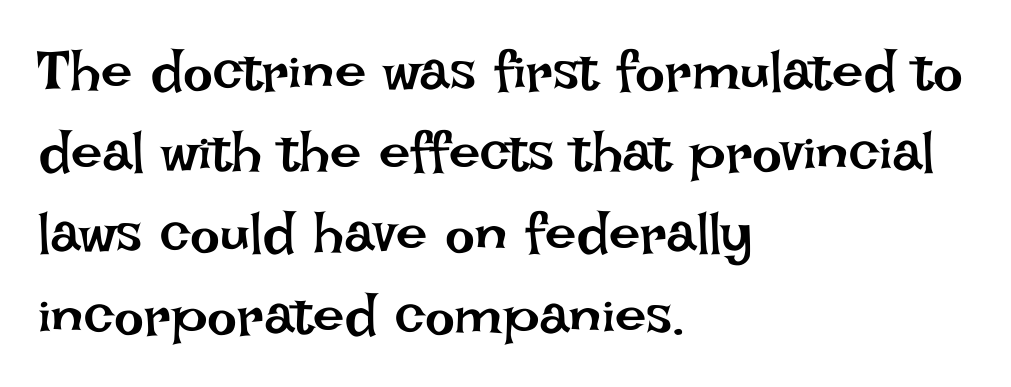
{"italic": "no", "bold": "no", "weight": "regular", "width": "normal", "stroke_contrast": "low", "x_height": "large", "monospaced": "no", "underline": "no", "align": "left", "line_spacing": "normal", "line_spacing_ratio": 1.45, "letter_spacing": "normal", "letter_spacing_em": 0.0, "glyph_px": 56}
